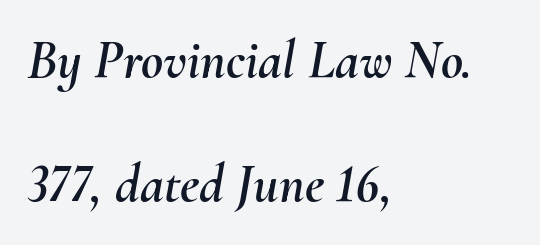
{"italic": "yes", "lean": "right", "slant_degrees": 10, "width": "normal", "stroke_contrast": "medium", "x_height": "small", "monospaced": "no", "underline": "no", "align": "left", "line_spacing": "loose", "line_spacing_ratio": 2.3, "letter_spacing": "normal", "letter_spacing_em": 0.0, "glyph_px": 54}
